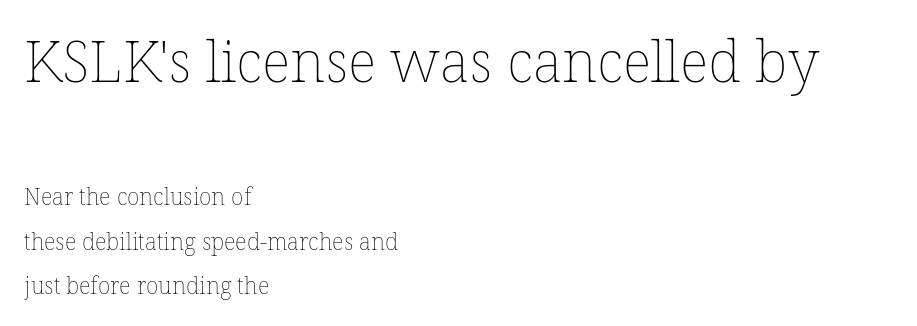
Q: Is the text bold? A: No.
Q: Is the text italic (slanted)? A: No, it is upright.
Q: Is the text underlined? A: No.
Q: How is the paragraph aligned? A: Left-aligned.
Q: Is the spacing between letters normal or unusually wide? A: Normal.
Q: Is the spacing between lines tight, normal or loose? A: Loose.
Q: Which block of text is set in a larger size, the first (top) or the second (bottom)? A: The first (top) one.
Q: Width (condensed, normal, or wide)? A: Normal.
Q: Stroke contrast? A: Low.
Q: x-height? A: Medium.
Q: Monospaced? A: No.
